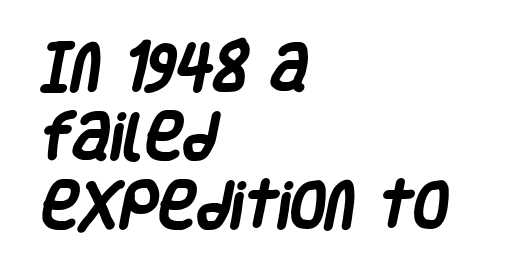
{"serif": "no", "bold": "yes", "weight": "heavy", "width": "condensed", "stroke_contrast": "low", "x_height": "large", "monospaced": "no", "underline": "no", "align": "left", "line_spacing": "normal", "line_spacing_ratio": 1.33, "letter_spacing": "normal", "letter_spacing_em": 0.0, "glyph_px": 52}
